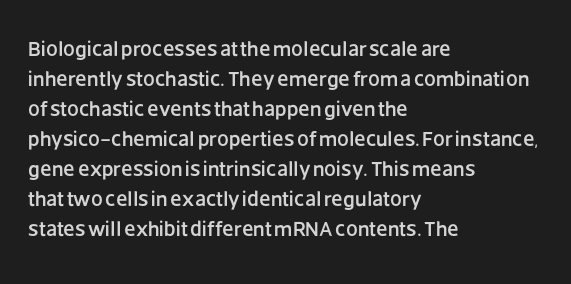
{"italic": "no", "underline": "no", "align": "left", "line_spacing": "normal", "line_spacing_ratio": 1.43, "letter_spacing": "normal", "letter_spacing_em": 0.0, "glyph_px": 21}
